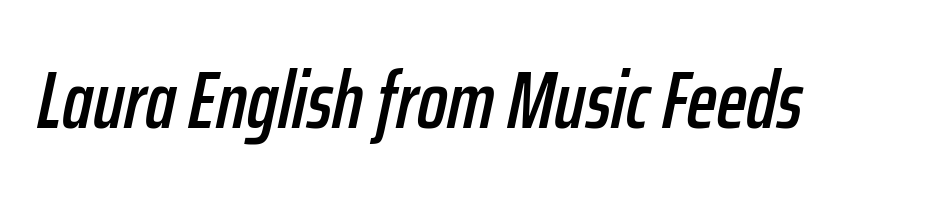
The image shows 80 px condensed type, italic (leaning right); set normal letter spacing, not underlined; low stroke contrast and a medium x-height.
